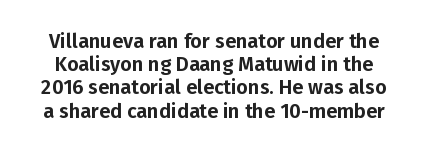
Glyph-to-glyph distance matches everyday printed text. The letters stand straight up with perfectly vertical stems. The zone under the glyphs is completely vacant.
